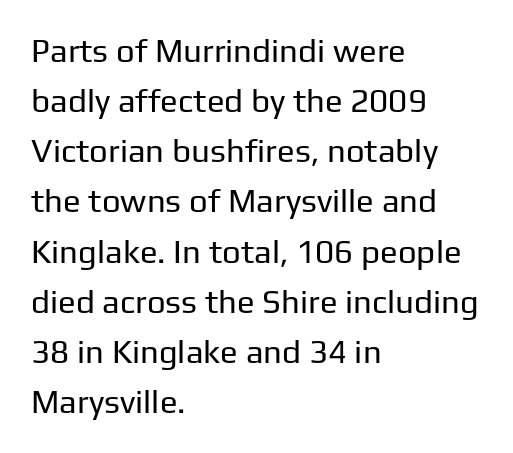
The image shows 33 px regular-weight sans-serif type, upright; set left-aligned, normal line spacing (1.52x), normal letter spacing, not underlined; low stroke contrast and a medium x-height.
